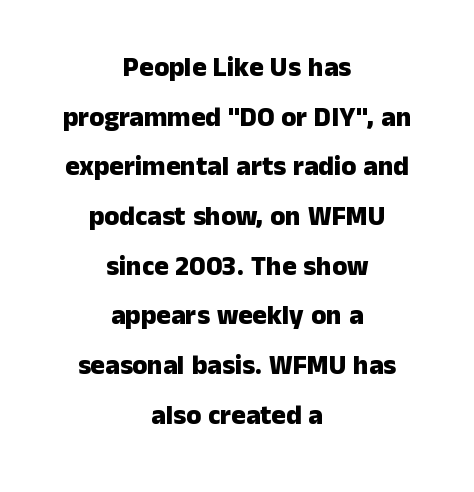
Q: Is the text bold? A: Yes.
Q: Is the text italic (slanted)? A: No, it is upright.
Q: Is the text underlined? A: No.
Q: How is the paragraph aligned? A: Centered.
Q: Is the spacing between letters normal or unusually wide? A: Normal.
